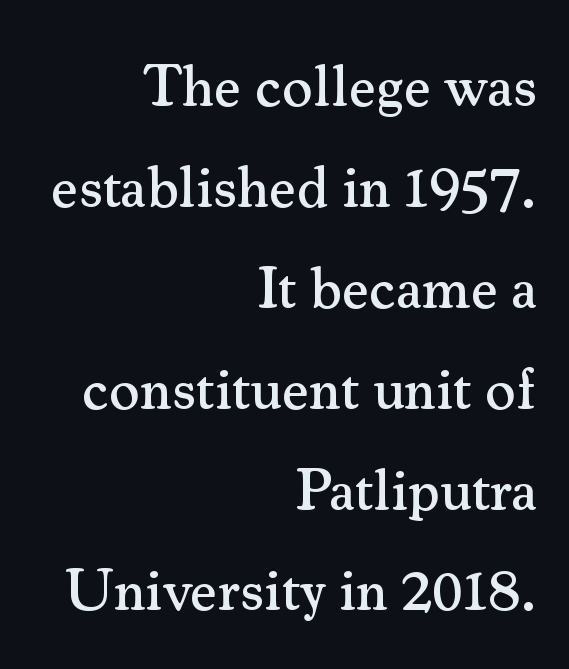
The image shows 59 px serif type, upright; set right-aligned, line spacing 1.71x, normal letter spacing, not underlined; medium stroke contrast and a small x-height.
